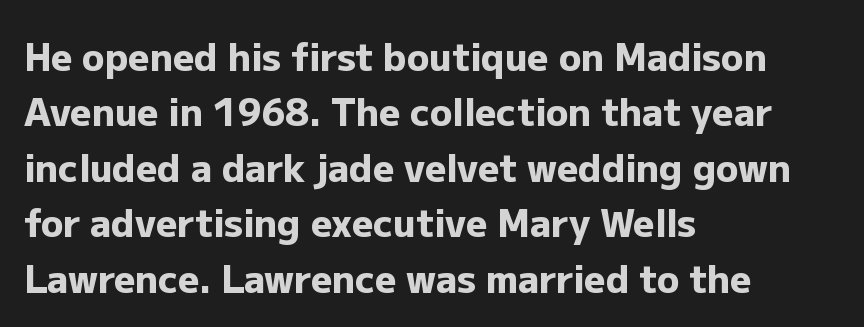
{"serif": "no", "italic": "no", "bold": "yes", "weight": "heavy", "width": "normal", "stroke_contrast": "low", "x_height": "medium", "monospaced": "no", "underline": "no", "align": "left", "line_spacing": "normal", "line_spacing_ratio": 1.5, "letter_spacing": "normal", "letter_spacing_em": 0.0, "glyph_px": 37}
